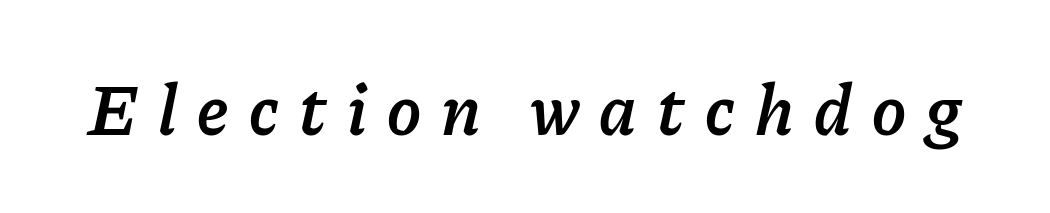
{"italic": "yes", "lean": "right", "slant_degrees": 11, "bold": "semi", "weight": "semibold", "width": "normal", "stroke_contrast": "low", "x_height": "medium", "monospaced": "no", "underline": "no", "letter_spacing": "wide", "letter_spacing_em": 0.28, "glyph_px": 72}
